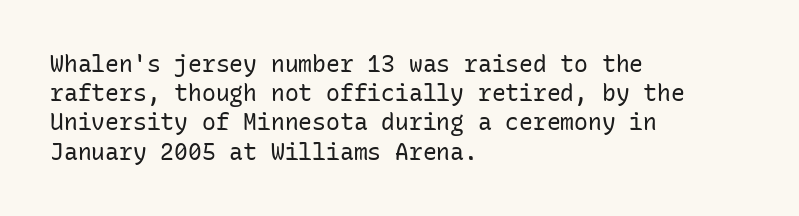
Q: Is the text bold? A: No.
Q: Is the text italic (slanted)? A: No, it is upright.
Q: Is the text underlined? A: No.
Q: How is the paragraph aligned? A: Left-aligned.
Q: Is the spacing between letters normal or unusually wide? A: Normal.
Q: Is the spacing between lines tight, normal or loose? A: Normal.
